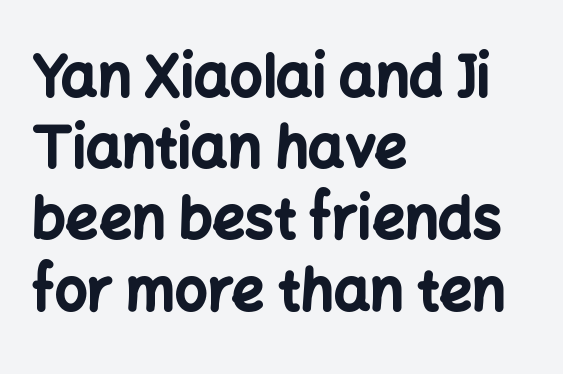
The setting favours the left margin, as ordinary paragraphs usually do. The type family on display is of the sans-serif kind. Whoever set this chose a conventional vertical rhythm. Honestly, the letter spacing is just normal — you wouldn't notice it. Any mark beneath the type? The region is blank. Nope, not italic — everything's standing straight.
